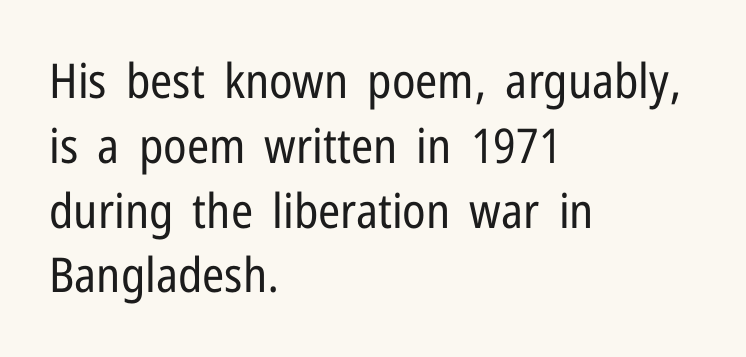
The image shows 48 px regular-weight, condensed sans-serif type, upright; set left-aligned, normal line spacing (1.35x), normal letter spacing, not underlined; low stroke contrast and a medium x-height.
